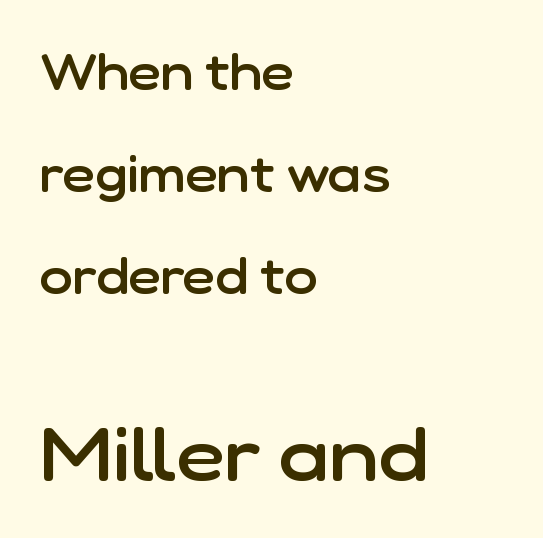
The ragged edge is on the right, which tells us the setting is flush left. Each glyph is drawn with semibold strokes, heavier than normal yet not fully bold. Bigger letters appear in the bottom chunk; the top chunk is reduced. Serifs: no, the terminals of the letterforms are clean.
